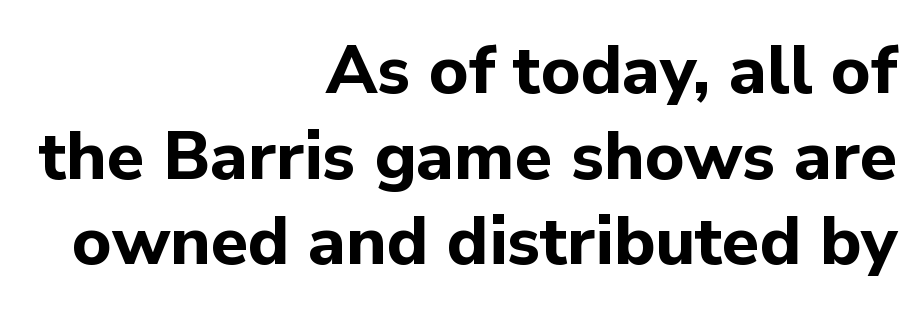
When letters stand straight like this, we call the style roman or upright. The passage shown is typed in a proportional face where columns would drift. The specimen omits any rule beneath the text block's lines. Line ends are locked; line starts wander. Compared with typical paragraphs, the rows here are spaced about the same. You'd pick this weight for a headline — it's a proper bold.
